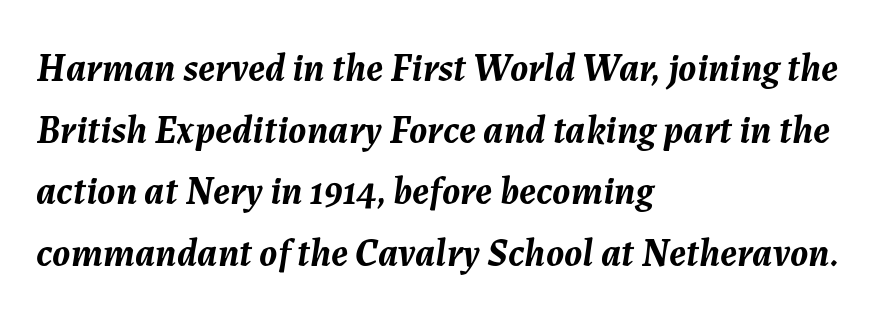
The image shows 39 px semibold type, italic (leaning right); set left-aligned, normal line spacing (1.58x), normal letter spacing, not underlined; medium stroke contrast and a medium x-height.
